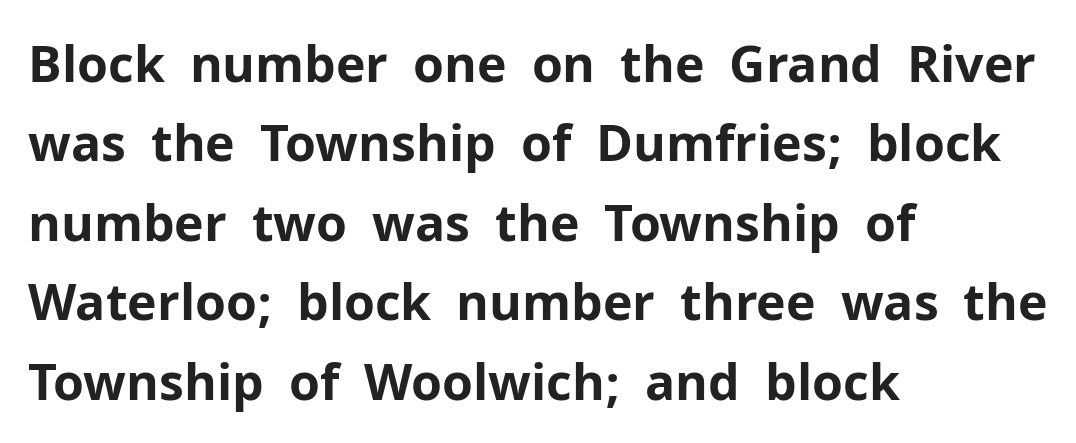
Q: Is the text bold? A: Yes.
Q: Is the text italic (slanted)? A: No, it is upright.
Q: Is the typeface a serif or a sans-serif typeface? A: Sans-serif.
Q: Is the text underlined? A: No.
Q: How is the paragraph aligned? A: Left-aligned.
Q: Is the spacing between letters normal or unusually wide? A: Normal.
Q: Is the spacing between lines tight, normal or loose? A: Normal.
Q: Width (condensed, normal, or wide)? A: Normal.
Q: Stroke contrast? A: Low.
Q: x-height? A: Medium.
Q: Monospaced? A: No.
